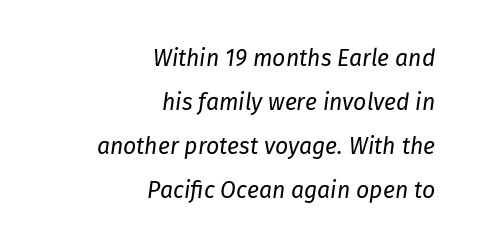
{"italic": "yes", "lean": "right", "slant_degrees": 8, "bold": "no", "underline": "no", "align": "right", "line_spacing": "loose", "line_spacing_ratio": 1.91, "letter_spacing": "normal", "letter_spacing_em": 0.0, "glyph_px": 23}
